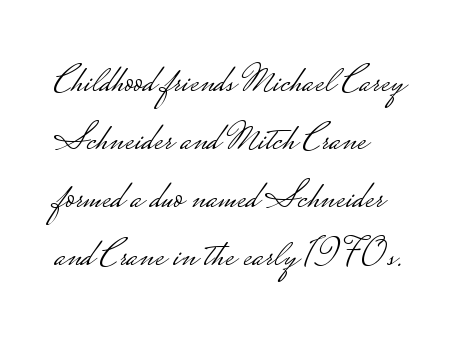
Q: Is the text bold? A: No.
Q: Is the text italic (slanted)? A: Yes.
Q: Is the typeface a serif or a sans-serif typeface? A: Sans-serif.
Q: Is the text underlined? A: No.
Q: How is the paragraph aligned? A: Left-aligned.
Q: Is the spacing between letters normal or unusually wide? A: Normal.
Q: Is the spacing between lines tight, normal or loose? A: Normal.
Q: Width (condensed, normal, or wide)? A: Wide.
Q: Stroke contrast? A: Low.
Q: Monospaced? A: No.
